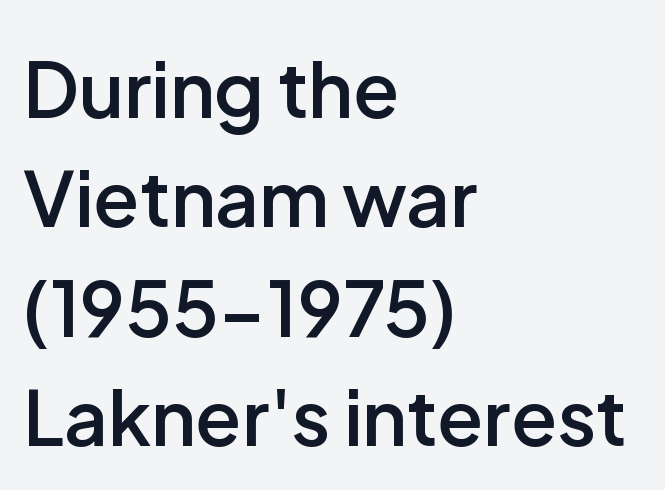
The image shows 76 px semibold sans-serif type, upright; set left-aligned, normal line spacing (1.44x), normal letter spacing, not underlined; low stroke contrast and a medium x-height.
